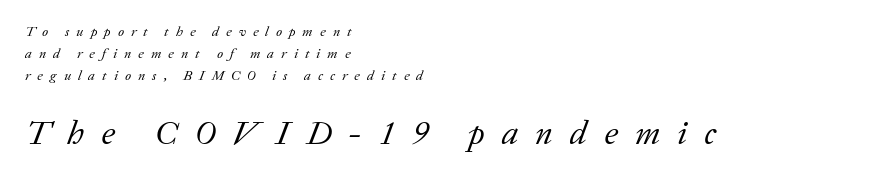
The image shows 34 px regular-weight serif type, italic (leaning right); set left-aligned, normal line spacing (1.56x), unusually wide letter spacing (+0.5 em), not underlined; the second (bottom) block is 2.43x larger; low stroke contrast and a medium x-height.
